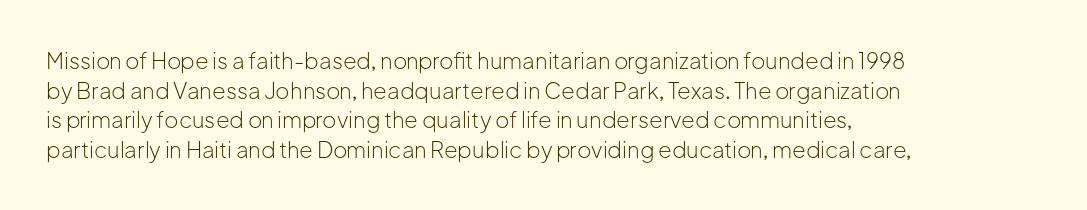
{"italic": "no", "bold": "no", "underline": "no", "align": "left", "line_spacing": "normal", "line_spacing_ratio": 1.35, "letter_spacing": "normal", "letter_spacing_em": 0.0, "glyph_px": 22}
